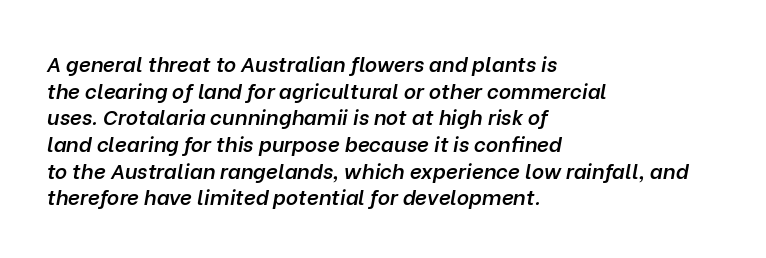
Is the letter spacing exaggerated? No — it looks like the ordinary default. The passage is arranged the way most books set body copy — flush left. Vertical spacing — default. The letters are semibold — heavier than regular but short of a full bold.
